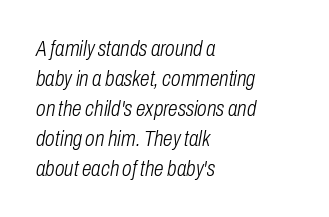
The image shows 22 px text type, italic (leaning right); set left-aligned, normal line spacing (1.36x), normal letter spacing, not underlined.
